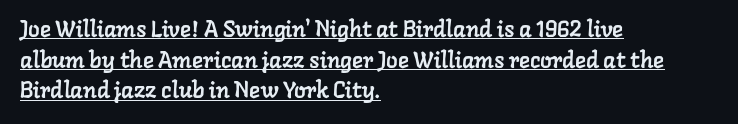
The image shows 23 px text type; set left-aligned, normal line spacing (1.33x), normal letter spacing, underlined.
